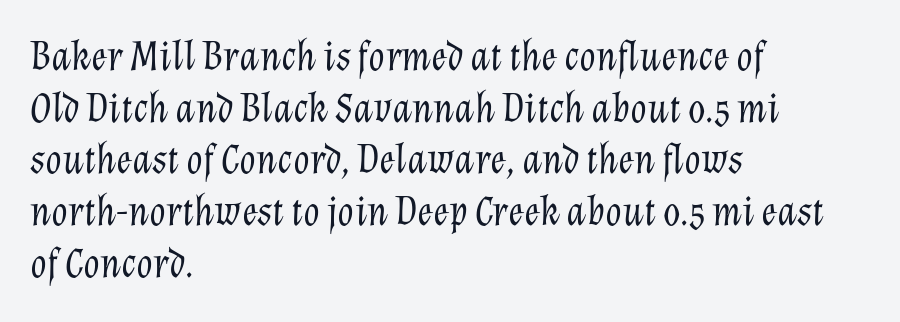
The image shows 42 px light type, italic (leaning right); set left-aligned, line spacing 1.23x, normal letter spacing, not underlined; low stroke contrast and a medium x-height.
